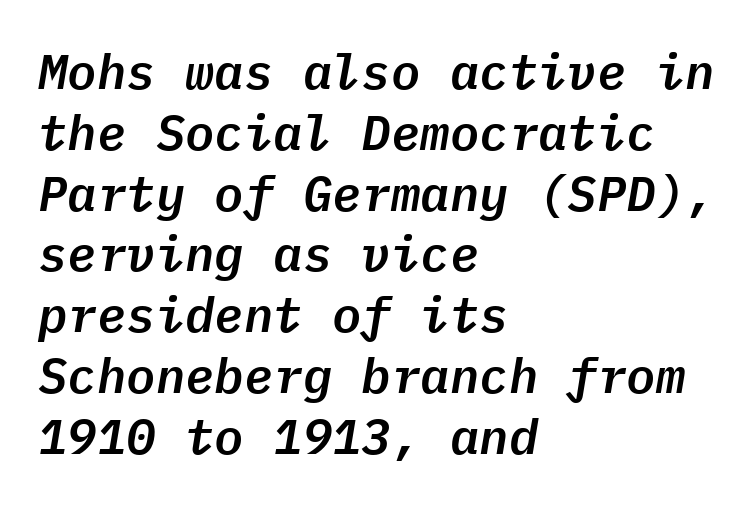
The image shows 49 px text type, italic (leaning right), monospaced; set left-aligned, line spacing 1.24x, normal letter spacing, not underlined; low stroke contrast and a medium x-height.
